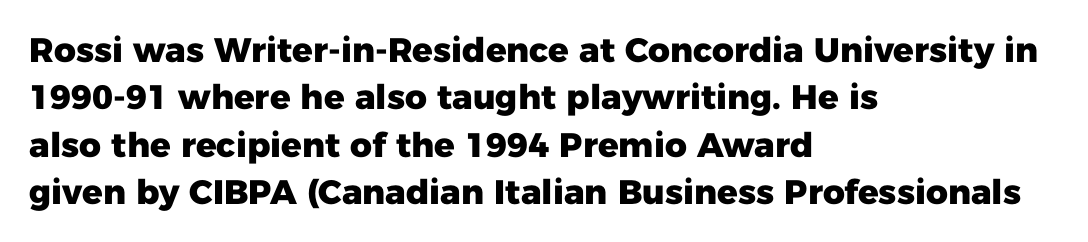
Q: Is the text bold? A: Yes.
Q: Is the text italic (slanted)? A: No, it is upright.
Q: Is the typeface a serif or a sans-serif typeface? A: Sans-serif.
Q: Is the text underlined? A: No.
Q: How is the paragraph aligned? A: Left-aligned.
Q: Is the spacing between letters normal or unusually wide? A: Normal.
Q: Is the spacing between lines tight, normal or loose? A: Normal.
Q: Width (condensed, normal, or wide)? A: Normal.
Q: Stroke contrast? A: Low.
Q: x-height? A: Medium.
Q: Monospaced? A: No.
